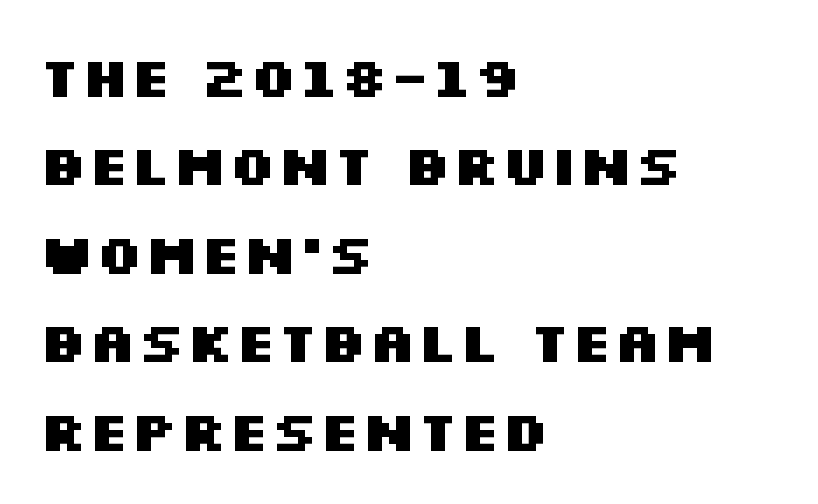
The image shows 56 px heavy, wide sans-serif type, upright; set left-aligned, normal line spacing (1.58x), normal letter spacing, not underlined; medium stroke contrast and a large x-height.
